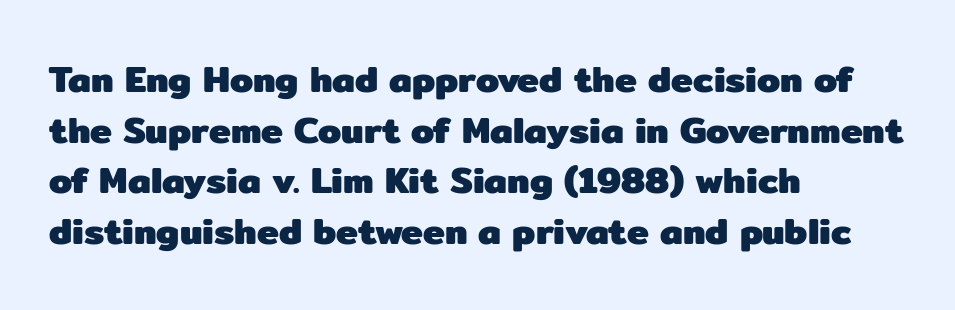
Quick note: interline space is typical. The line texture is even and compact thanks to regular tracking. Notice how the stems are strictly vertical — no italics here. These lines carry a lot of weight — the face is fully bold. Alignment: flush left.
